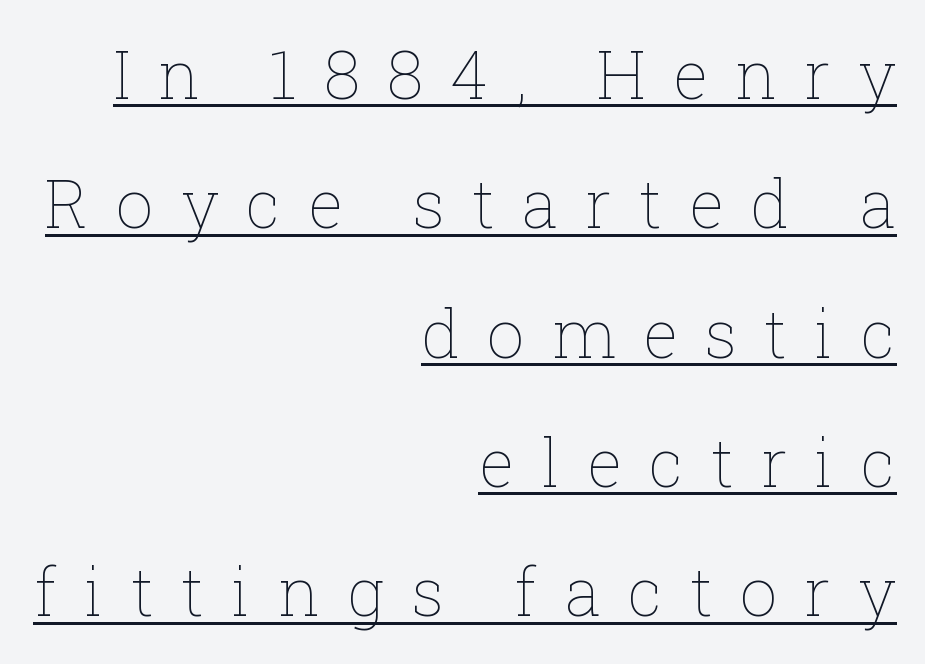
The image shows 66 px thin type, upright; set right-aligned, loose line spacing (1.96x), unusually wide letter spacing (+0.41 em), underlined; low stroke contrast and a medium x-height.
